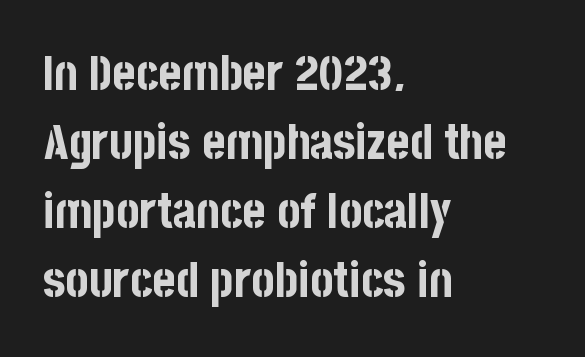
Q: Is the text bold? A: Yes.
Q: Is the text italic (slanted)? A: No, it is upright.
Q: Is the typeface a serif or a sans-serif typeface? A: Sans-serif.
Q: Is the text underlined? A: No.
Q: How is the paragraph aligned? A: Left-aligned.
Q: Is the spacing between letters normal or unusually wide? A: Normal.
Q: Is the spacing between lines tight, normal or loose? A: Normal.
Q: Width (condensed, normal, or wide)? A: Condensed.
Q: Stroke contrast? A: Low.
Q: x-height? A: Large.
Q: Monospaced? A: No.
